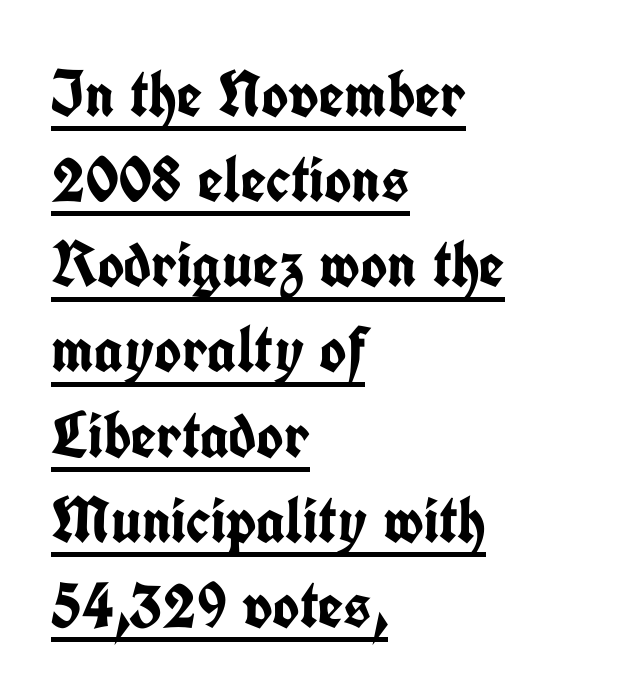
The image shows 65 px semibold, condensed sans-serif type, upright; set left-aligned, normal line spacing (1.31x), normal letter spacing, underlined; low stroke contrast and a medium x-height.
